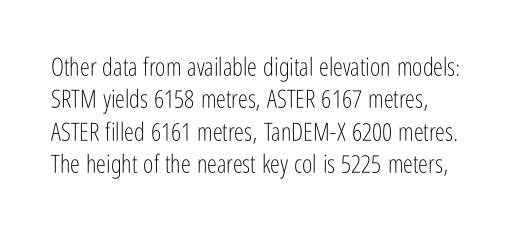
The image shows 25 px text type, upright; set normal line spacing (1.3x), normal letter spacing, not underlined.
